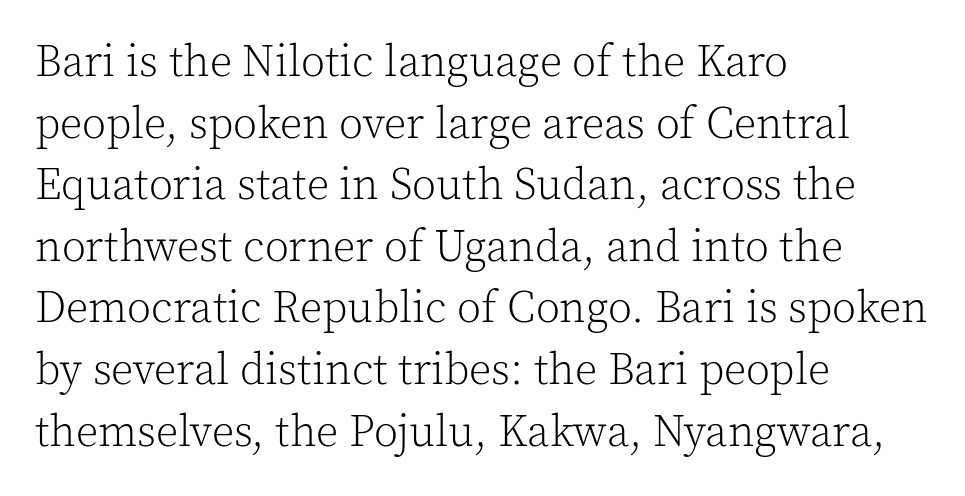
Q: Is the text bold? A: No.
Q: Is the text italic (slanted)? A: No, it is upright.
Q: Is the typeface a serif or a sans-serif typeface? A: Serif.
Q: Is the text underlined? A: No.
Q: How is the paragraph aligned? A: Left-aligned.
Q: Is the spacing between letters normal or unusually wide? A: Normal.
Q: Is the spacing between lines tight, normal or loose? A: Normal.
Q: Width (condensed, normal, or wide)? A: Normal.
Q: x-height? A: Medium.
Q: Monospaced? A: No.
